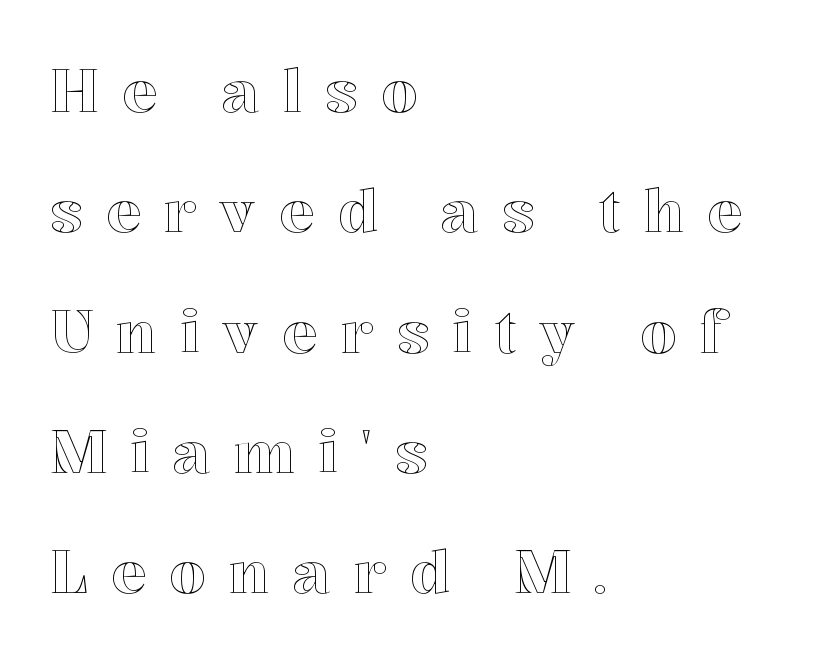
{"italic": "no", "width": "normal", "x_height": "medium", "monospaced": "no", "underline": "no", "align": "left", "line_spacing": "loose", "line_spacing_ratio": 2.04, "letter_spacing": "wide", "letter_spacing_em": 0.39, "glyph_px": 59}
